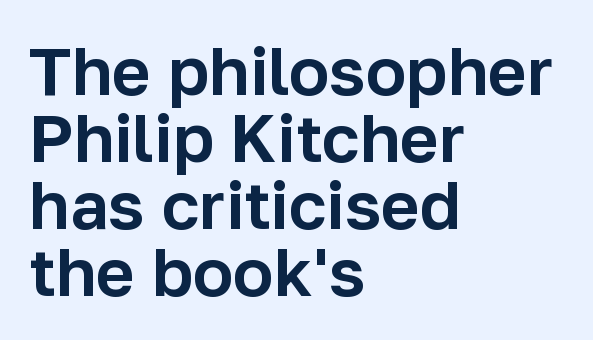
Q: Is the text italic (slanted)? A: No, it is upright.
Q: Is the typeface a serif or a sans-serif typeface? A: Sans-serif.
Q: Is the text underlined? A: No.
Q: How is the paragraph aligned? A: Left-aligned.
Q: Is the spacing between letters normal or unusually wide? A: Normal.
Q: Is the spacing between lines tight, normal or loose? A: Tight.
Q: Width (condensed, normal, or wide)? A: Normal.
Q: Stroke contrast? A: Low.
Q: x-height? A: Medium.
Q: Monospaced? A: No.
